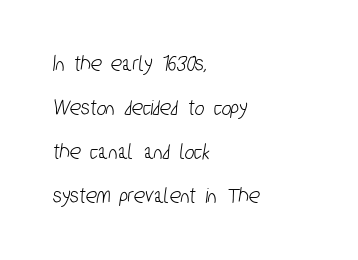
{"underline": "no", "align": "left", "line_spacing": "loose", "line_spacing_ratio": 1.91, "letter_spacing": "normal", "letter_spacing_em": 0.0, "glyph_px": 23}
